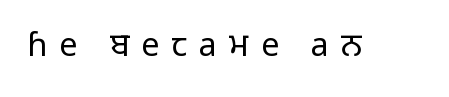
The image shows 32 px light sans-serif type, upright; set unusually wide letter spacing (+0.38 em), not underlined; low stroke contrast and a medium x-height.
